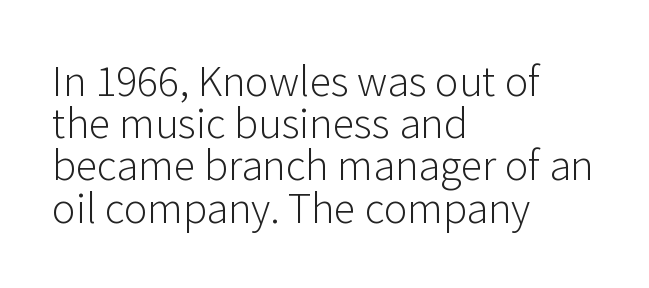
A student would call this left alignment; a typographer would say flush left, rag right. Anything drawn beneath the words? Only blank space. Spacing between characters is what you'd get straight out of the box. Is the type heavy? It reads as light-to-regular instead. This block would grow much taller if given ordinary leading; it's compressed now.
